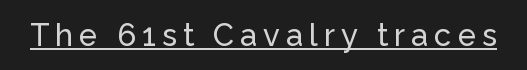
{"serif": "no", "italic": "no", "width": "normal", "stroke_contrast": "low", "x_height": "medium", "monospaced": "no", "underline": "yes", "glyph_px": 31}
